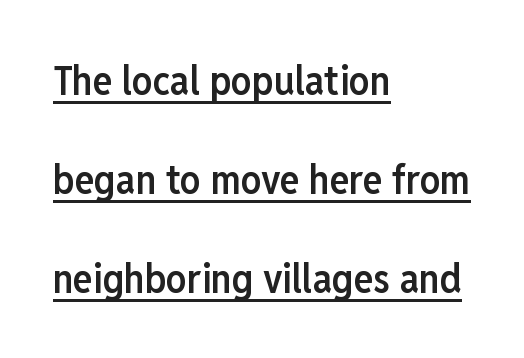
Regarding leading, the lines here are spaced well apart. These characters rest on top of a visible drawn line. The passage shown is typeset with a sans-serif family. You can tell it's not italic because the verticals are truly vertical.
